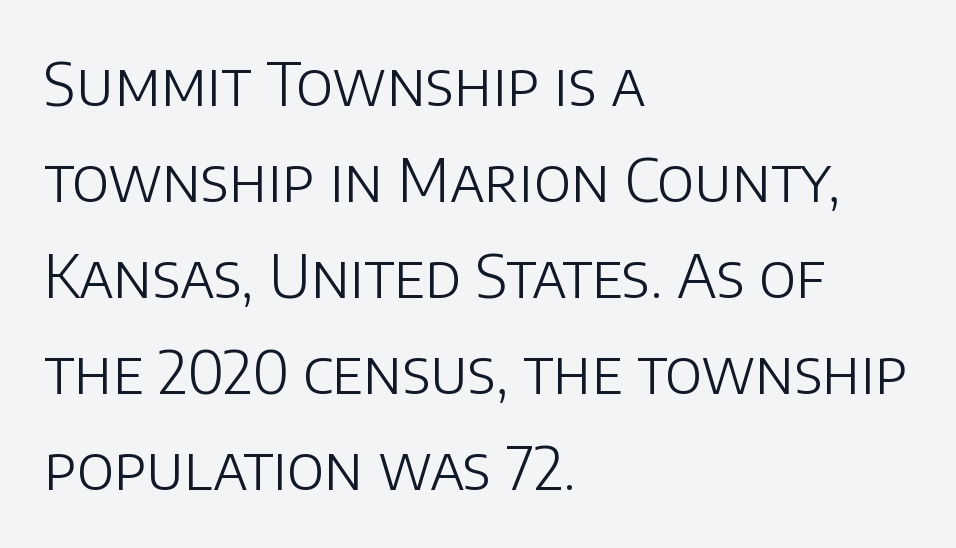
Q: Is the text bold? A: No.
Q: Is the text italic (slanted)? A: No, it is upright.
Q: Is the typeface a serif or a sans-serif typeface? A: Sans-serif.
Q: Is the text underlined? A: No.
Q: How is the paragraph aligned? A: Left-aligned.
Q: Is the spacing between letters normal or unusually wide? A: Normal.
Q: Is the spacing between lines tight, normal or loose? A: Normal.
Q: Width (condensed, normal, or wide)? A: Normal.
Q: Stroke contrast? A: Low.
Q: x-height? A: Large.
Q: Monospaced? A: No.
